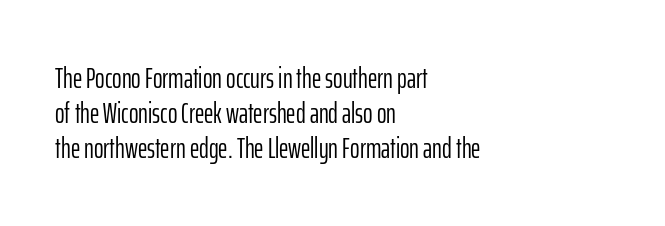
The image shows 29 px light, condensed sans-serif type, upright; set left-aligned, line spacing 1.2x, normal letter spacing, not underlined; low stroke contrast and a medium x-height.
